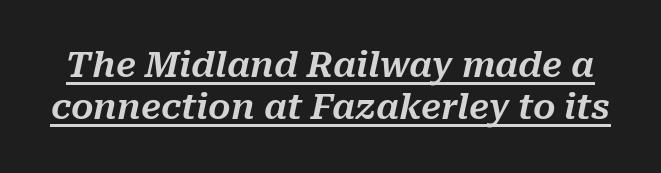
{"italic": "yes", "lean": "right", "slant_degrees": 10, "width": "normal", "stroke_contrast": "medium", "x_height": "medium", "monospaced": "no", "underline": "yes", "line_spacing_ratio": 1.21, "letter_spacing": "normal", "letter_spacing_em": 0.0, "glyph_px": 35}
